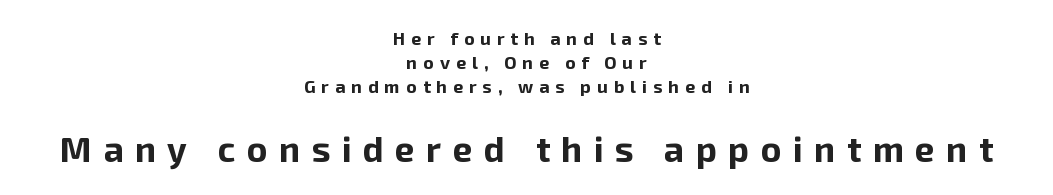
{"serif": "no", "italic": "no", "bold": "yes", "weight": "bold", "width": "normal", "stroke_contrast": "low", "x_height": "medium", "monospaced": "no", "underline": "no", "align": "center", "line_spacing": "normal", "line_spacing_ratio": 1.33, "letter_spacing": "wide", "letter_spacing_em": 0.33, "larger_block": "second", "size_ratio": 1.94, "glyph_px": 35}
